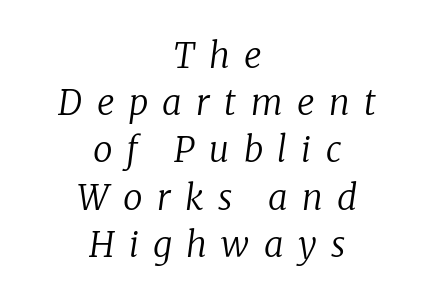
{"serif": "yes", "italic": "yes", "lean": "right", "slant_degrees": 8, "bold": "no", "weight": "regular", "width": "normal", "stroke_contrast": "low", "x_height": "medium", "monospaced": "no", "underline": "no", "align": "center", "line_spacing": "normal", "line_spacing_ratio": 1.35, "letter_spacing": "wide", "letter_spacing_em": 0.41, "glyph_px": 35}
